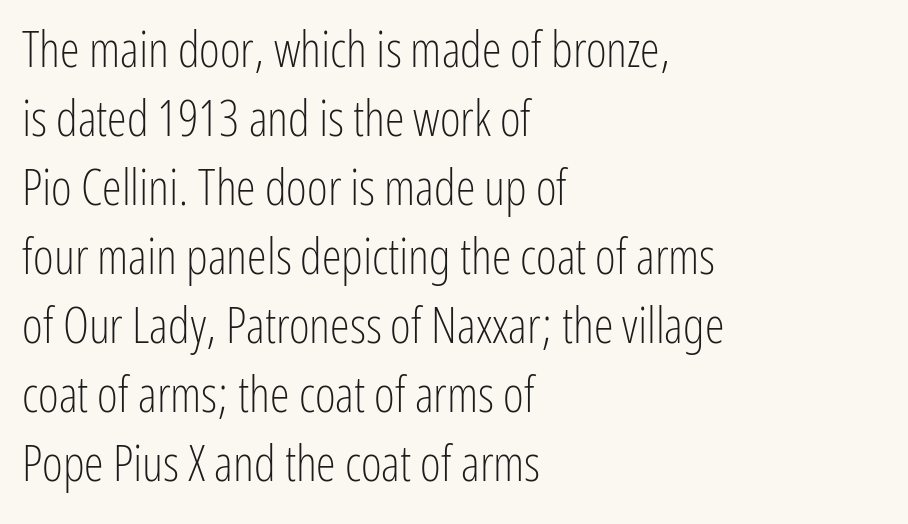
Bare-footed words on every line. Is there much room between lines? A standard amount, neither cramped nor airy. Does the copy run flush right? No — it runs flush left. Unlike a traditional serif, this face leaves its strokes unadorned. The passage shown is typed in a proportional face where columns would drift. Posture: vertical.
